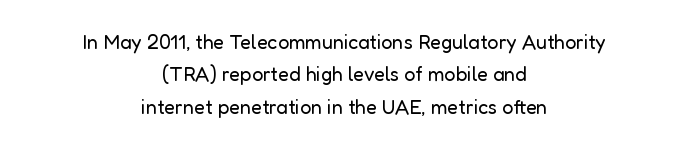
{"italic": "no", "bold": "no", "underline": "no", "align": "center", "line_spacing": "normal", "line_spacing_ratio": 1.62, "letter_spacing": "normal", "letter_spacing_em": 0.0, "glyph_px": 20}
